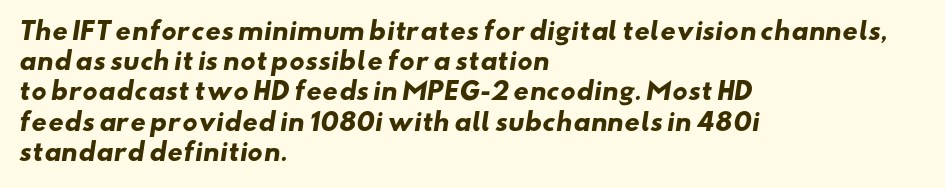
The image shows 24 px bold type; set left-aligned, normal line spacing (1.26x), normal letter spacing, not underlined.
